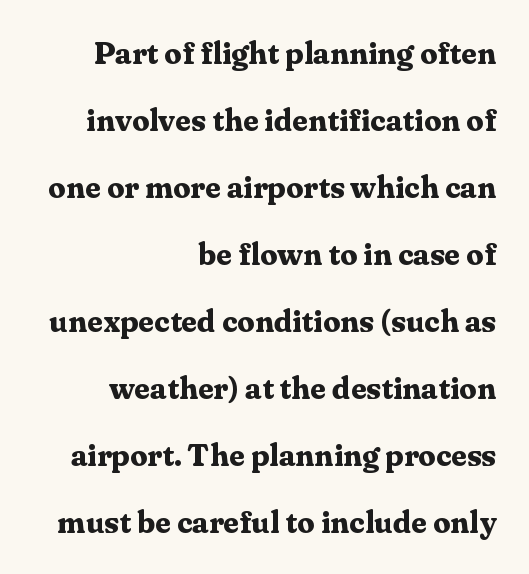
Its strokes are broad and dark, the hallmark of bold type. Note: serifs present on the glyphs. Think of a printed novel: that variable character pitch is what you see here. The letters sit at their default tracking, neither squeezed nor spread.
